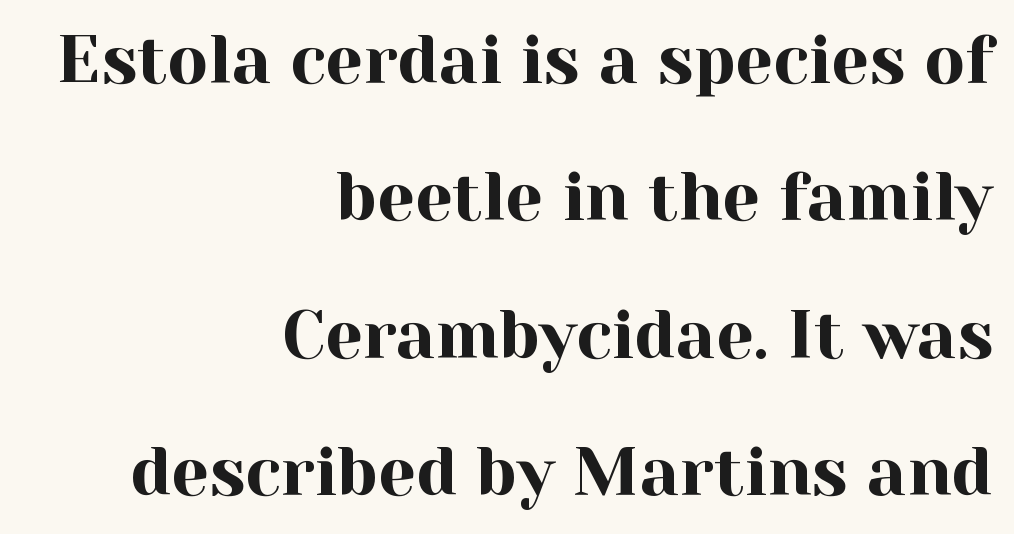
Q: Is the text italic (slanted)? A: No, it is upright.
Q: Is the typeface a serif or a sans-serif typeface? A: Serif.
Q: Is the text underlined? A: No.
Q: How is the paragraph aligned? A: Right-aligned.
Q: Is the spacing between letters normal or unusually wide? A: Normal.
Q: Is the spacing between lines tight, normal or loose? A: Loose.
Q: Width (condensed, normal, or wide)? A: Normal.
Q: x-height? A: Medium.
Q: Monospaced? A: No.
